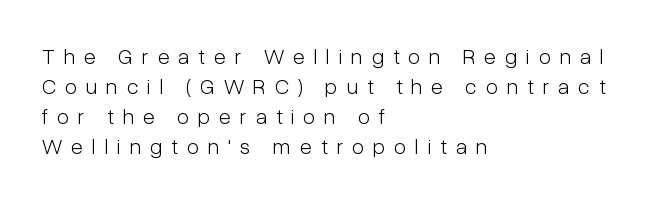
This sample keeps an unexceptional amount of space between lines. The letters stand straight up with perfectly vertical stems. The passage shown is not underscored anywhere. The ragged edge is on the right, which tells us the setting is flush left. On a weight scale, this lands at 450 or below. Each word looks stretched out because of the extra space between its letters.
